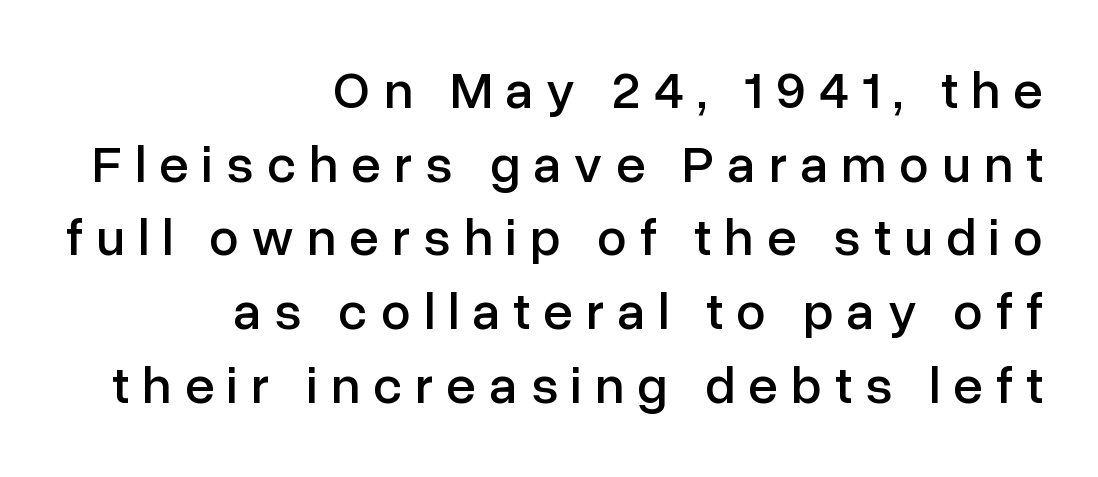
The paragraph shown leans on its right margin. Tracking here is generous; glyphs stand well apart from one another. The typeface chosen for these lines omits serifs. Baseline-to-baseline distance is the conventional proportion of letter height. You can tell it's not italic because the verticals are truly vertical.
